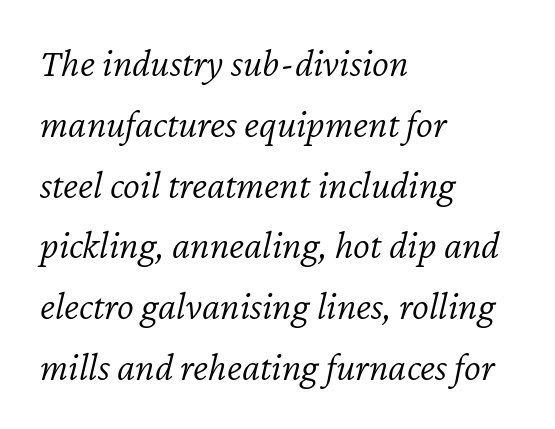
Q: Is the text bold? A: No.
Q: Is the text italic (slanted)? A: Yes, it leans right by about 12 degrees.
Q: Is the text underlined? A: No.
Q: How is the paragraph aligned? A: Left-aligned.
Q: Is the spacing between letters normal or unusually wide? A: Normal.
Q: Is the spacing between lines tight, normal or loose? A: Normal.
Q: Width (condensed, normal, or wide)? A: Normal.
Q: Stroke contrast? A: Low.
Q: x-height? A: Medium.
Q: Monospaced? A: No.
